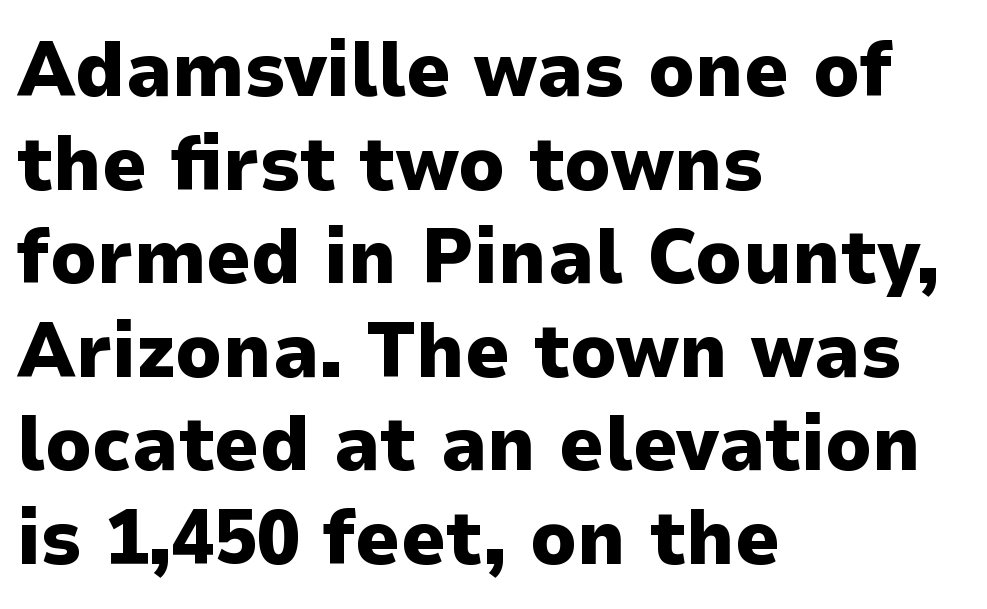
The image shows 78 px heavy sans-serif type, upright; set left-aligned, line spacing 1.2x, normal letter spacing, not underlined; low stroke contrast and a medium x-height.
